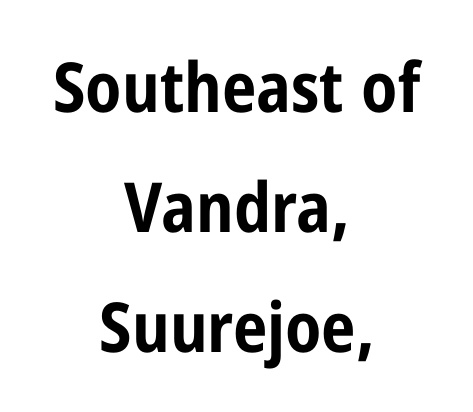
The glyphs have the mass of a bold cut. The passage shown is typed in a proportional face where columns would drift. The face used here is rendered with its standard letterfit. A centered setting, common on invitations and titles, is used for this passage.
